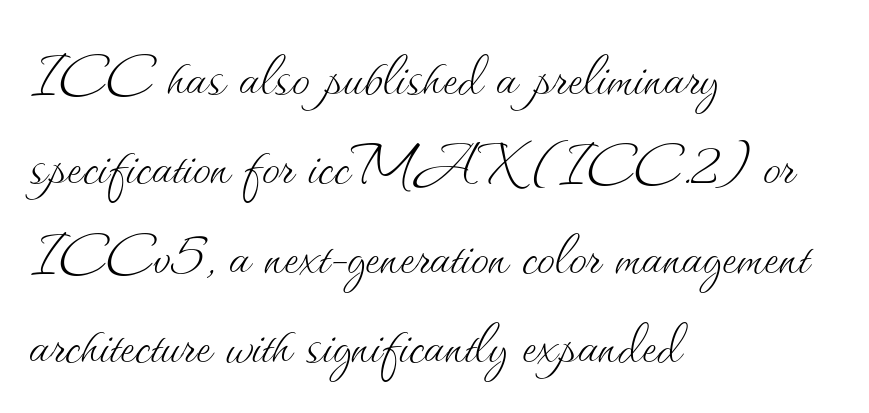
Spacing verdict: proportional, widths tailored to each character. Line starts are locked; line ends wander. How are the letters spaced? Ordinarily, with no added tracking.
